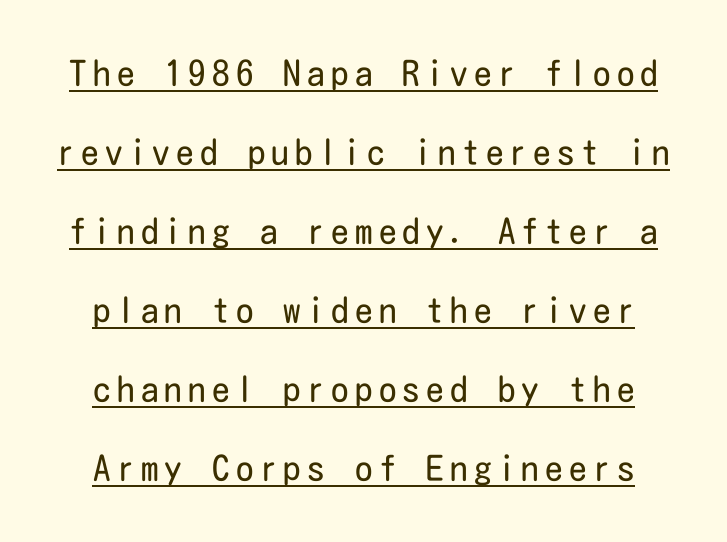
The text was rendered using a sans face with plain stroke endings. Widely set lines give the paragraph a tall, airy silhouette. Stroke thickness stays within the range of a standard reading face or lighter. Unlike italic type, these characters show no tilt at all. In designer terms, the underline attribute is active on this setting.
